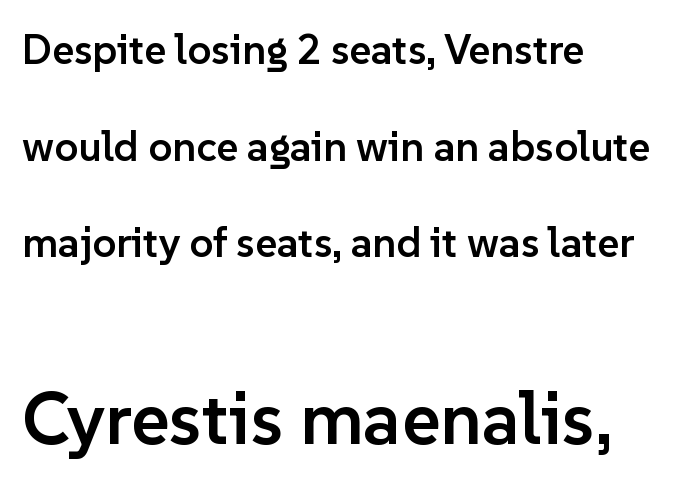
Q: Is the text bold? A: Semi-bold.
Q: Is the text italic (slanted)? A: No, it is upright.
Q: Is the typeface a serif or a sans-serif typeface? A: Sans-serif.
Q: Is the text underlined? A: No.
Q: How is the paragraph aligned? A: Left-aligned.
Q: Is the spacing between letters normal or unusually wide? A: Normal.
Q: Is the spacing between lines tight, normal or loose? A: Loose.
Q: Which block of text is set in a larger size, the first (top) or the second (bottom)? A: The second (bottom) one.
Q: Width (condensed, normal, or wide)? A: Normal.
Q: Stroke contrast? A: Low.
Q: x-height? A: Medium.
Q: Monospaced? A: No.
